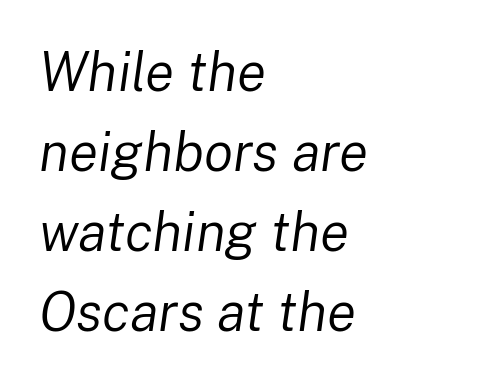
{"italic": "yes", "lean": "right", "slant_degrees": 8, "bold": "no", "weight": "regular", "width": "normal", "stroke_contrast": "low", "x_height": "medium", "monospaced": "no", "underline": "no", "align": "left", "line_spacing": "normal", "line_spacing_ratio": 1.48, "letter_spacing": "normal", "letter_spacing_em": 0.0, "glyph_px": 54}
